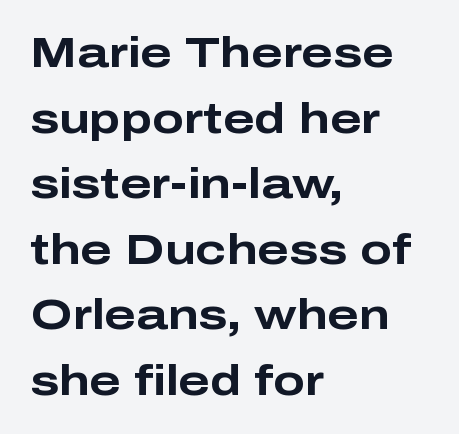
Lines of text with bare space underneath. The rendering uses natural spacing where letterforms have individual widths. Does extra space separate the letters? No, they use regular spacing. The characters display no serif detailing; their extremities are plain. The paragraph shown leans on its left margin.
